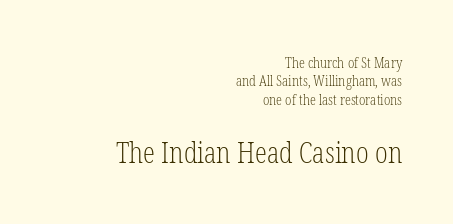
These lines are set flush right with a ragged left edge. Letterform terminals end in serifs throughout the passage. The face used here is rendered with its standard letterfit. Two sizes are in play, and the larger belongs to the second block. The area under the type is left untouched. Character widths vary here, with narrow letters taking less room than wide ones.
